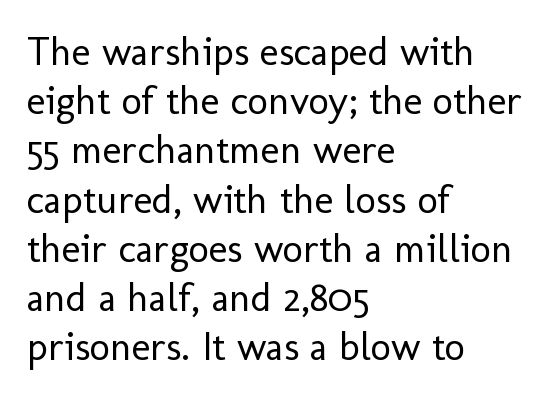
Q: Is the text bold? A: No.
Q: Is the text italic (slanted)? A: No, it is upright.
Q: Is the typeface a serif or a sans-serif typeface? A: Sans-serif.
Q: Is the text underlined? A: No.
Q: How is the paragraph aligned? A: Left-aligned.
Q: Is the spacing between letters normal or unusually wide? A: Normal.
Q: Width (condensed, normal, or wide)? A: Normal.
Q: Stroke contrast? A: Low.
Q: x-height? A: Medium.
Q: Monospaced? A: No.
